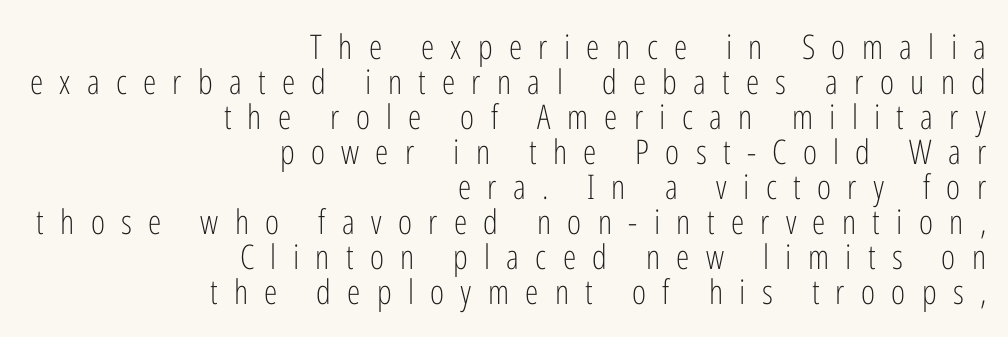
Q: Is the text bold? A: No.
Q: Is the text italic (slanted)? A: No, it is upright.
Q: Is the typeface a serif or a sans-serif typeface? A: Sans-serif.
Q: Is the text underlined? A: No.
Q: How is the paragraph aligned? A: Right-aligned.
Q: Is the spacing between letters normal or unusually wide? A: Unusually wide.
Q: Is the spacing between lines tight, normal or loose? A: Tight.
Q: Width (condensed, normal, or wide)? A: Condensed.
Q: Stroke contrast? A: Low.
Q: x-height? A: Medium.
Q: Monospaced? A: No.
